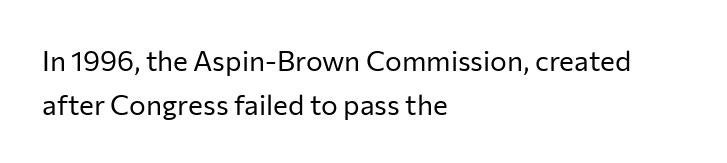
Unlike a traditional serif, this face leaves its strokes unadorned. Leftover space on each line is placed entirely after the last word. Is this a fixed-width face? No — the glyphs have proportional, varying widths. Has an underline been added? It has not. Style check: upright. Each stroke keeps to a modest, everyday thickness or less.
